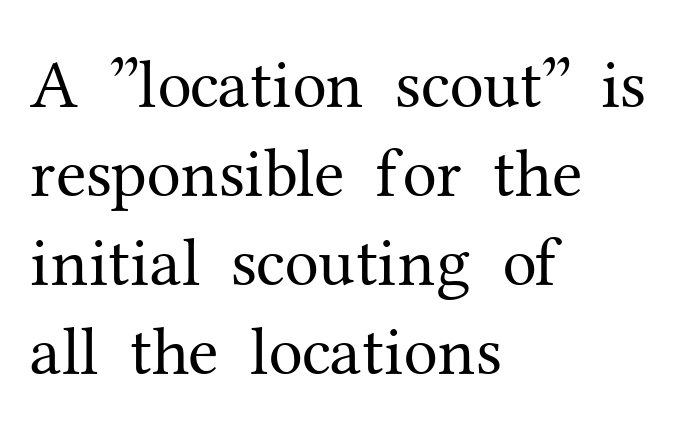
Does extra space separate the letters? No, they use regular spacing. Lines of text with bare space underneath. Each new line begins a customary step beneath the previous one. These lines are set flush left with a ragged right edge. Letterform terminals end in serifs throughout the passage. The strokes are not fattened; the text isn't bold.
